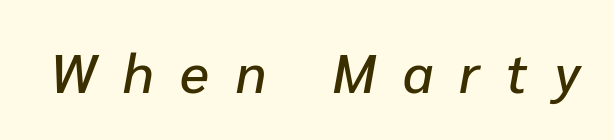
{"italic": "yes", "lean": "right", "slant_degrees": 10, "width": "normal", "stroke_contrast": "low", "x_height": "medium", "monospaced": "no", "underline": "no", "letter_spacing": "wide", "letter_spacing_em": 0.48, "glyph_px": 55}
